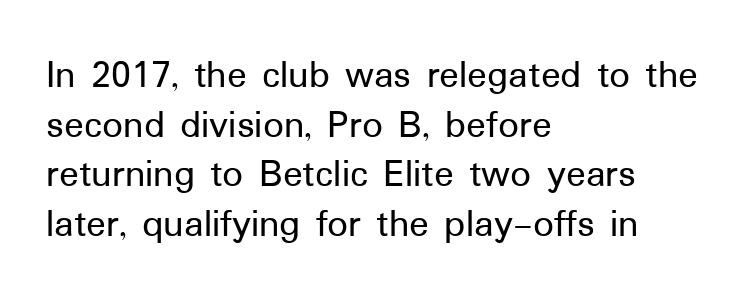
The image shows 41 px sans-serif type, upright; set left-aligned, line spacing 1.21x, normal letter spacing, not underlined; low stroke contrast and a medium x-height.
